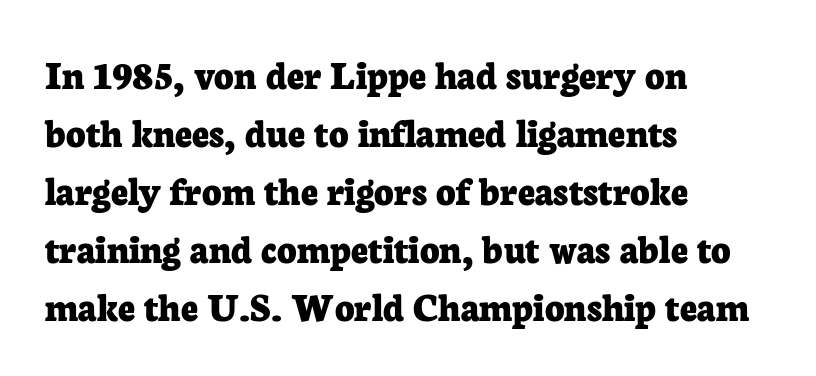
The sample has been set heavy, in full bold. Words appear dense and cohesive because spacing is normal. You could not count columns in this text — the font is proportionally spaced. Regarding leading, the lines here are spaced in the standard way. A roman cut, with each character standing at attention.
